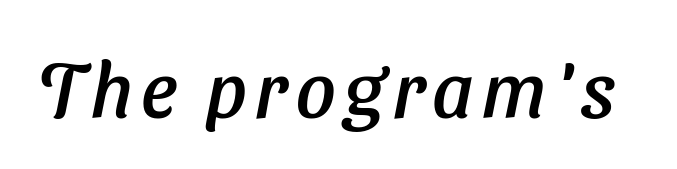
Think of a printed novel: that variable character pitch is what you see here. Descenders are the only things crossing below the line.
